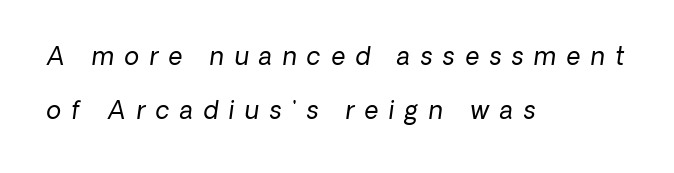
Leading: increased. The lines in this sample share a left origin and differ only in where they stop. Each stroke keeps to a modest, everyday thickness or less. Characters follow at a spacing far wider than the type designer built in. Just letters on the line, the space beneath them empty.
